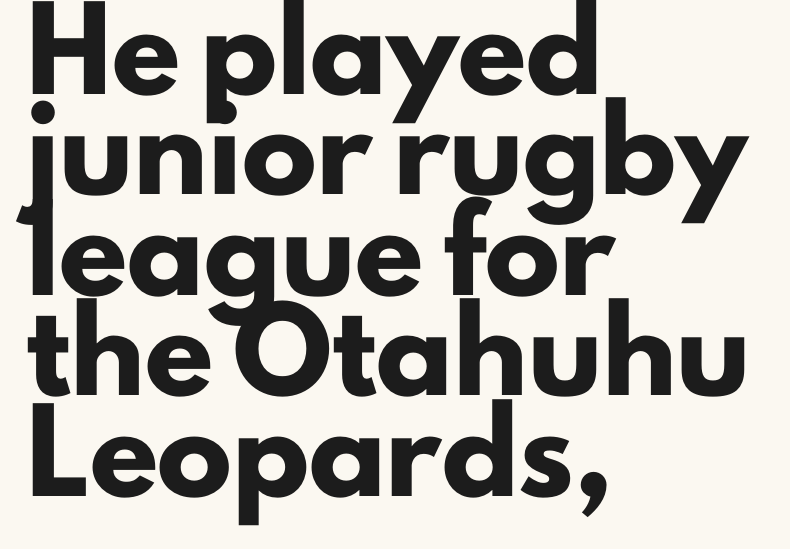
Classification — sans serif. The space beneath each line is pristine and unruled. Tall strokes in this sample are plumb rather than angled. Strokes here are thick enough to call this a true bold. Spacing between characters is what you'd get straight out of the box.
